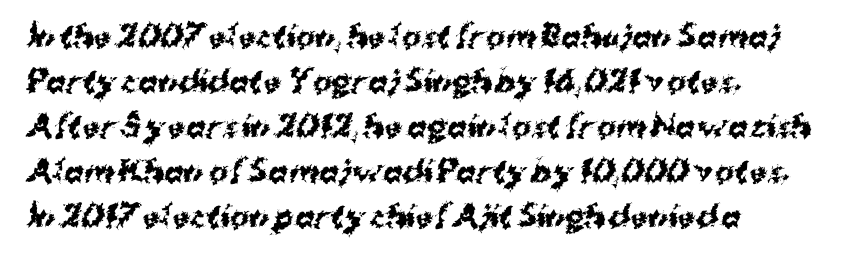
The image shows 29 px bold sans-serif type; set left-aligned, normal line spacing (1.55x), normal letter spacing, not underlined; medium stroke contrast and a medium x-height.
